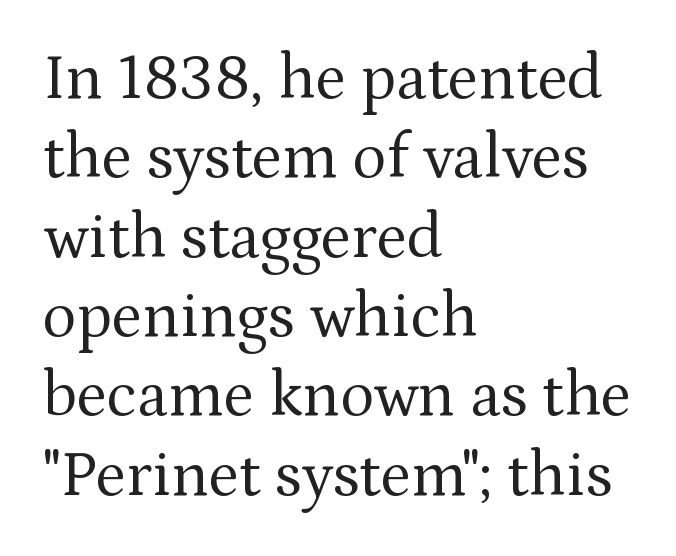
The image shows 64 px regular-weight serif type, upright; set left-aligned, line spacing 1.24x, normal letter spacing, not underlined; medium stroke contrast and a medium x-height.
